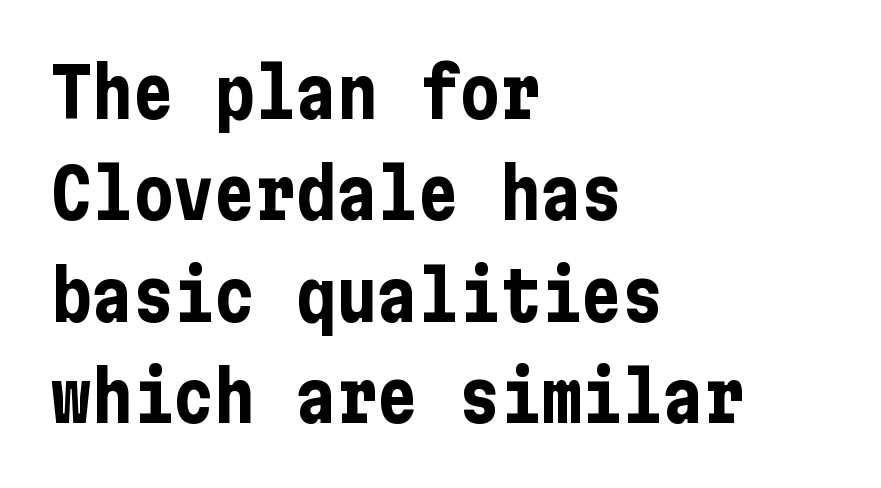
The image shows 68 px bold, condensed sans-serif type, upright; set left-aligned, normal line spacing (1.49x), normal letter spacing, not underlined; low stroke contrast and a medium x-height.
